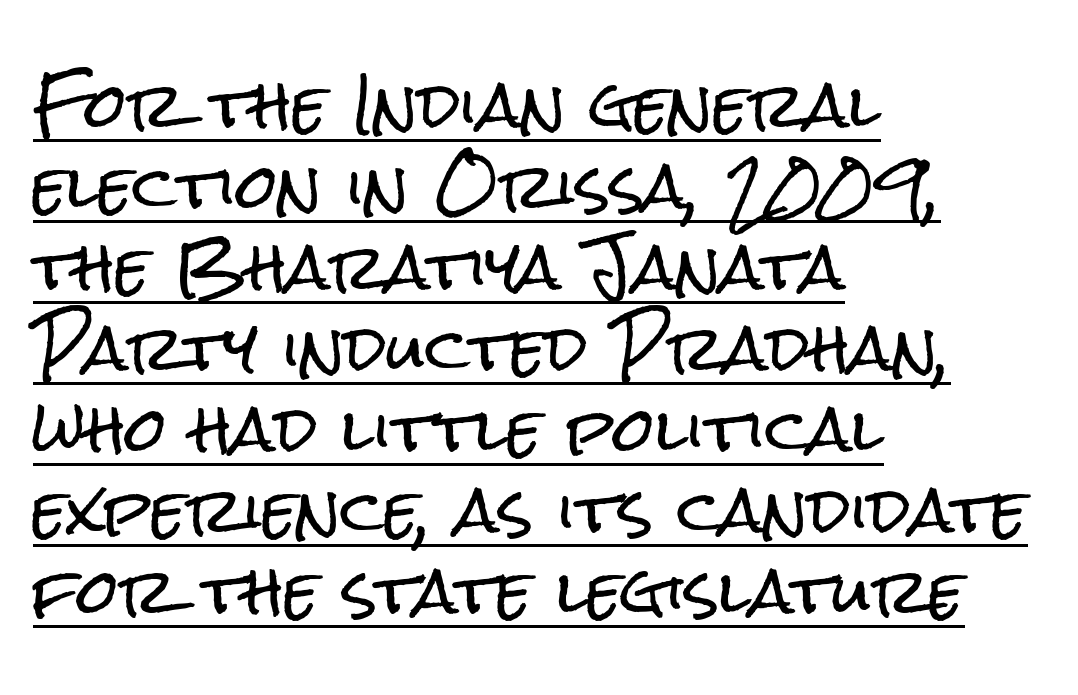
{"serif": "no", "italic": "no", "width": "condensed", "stroke_contrast": "low", "x_height": "medium", "monospaced": "no", "underline": "yes", "align": "left", "line_spacing": "normal", "line_spacing_ratio": 1.35, "letter_spacing": "normal", "letter_spacing_em": 0.0, "glyph_px": 60}
